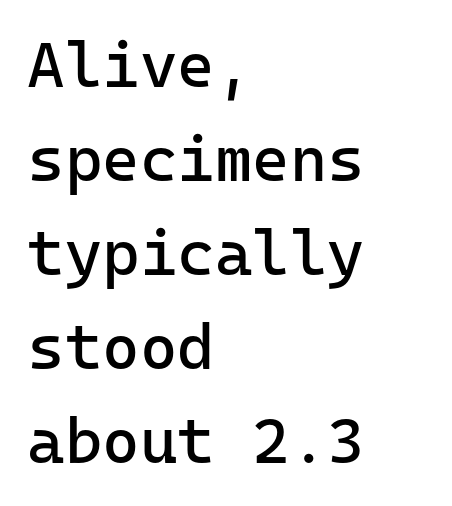
Q: Is the text bold? A: No.
Q: Is the text italic (slanted)? A: No, it is upright.
Q: Is the typeface a serif or a sans-serif typeface? A: Sans-serif.
Q: Is the text underlined? A: No.
Q: How is the paragraph aligned? A: Left-aligned.
Q: Is the spacing between letters normal or unusually wide? A: Normal.
Q: Is the spacing between lines tight, normal or loose? A: Normal.
Q: Width (condensed, normal, or wide)? A: Normal.
Q: Stroke contrast? A: Low.
Q: x-height? A: Medium.
Q: Monospaced? A: Yes.
